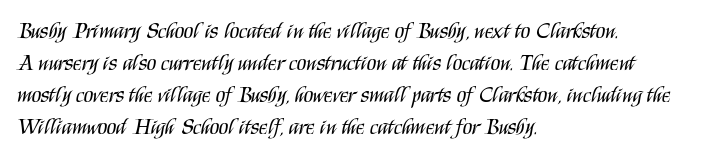
Q: Is the text bold? A: No.
Q: Is the text italic (slanted)? A: Yes.
Q: Is the text underlined? A: No.
Q: How is the paragraph aligned? A: Left-aligned.
Q: Is the spacing between letters normal or unusually wide? A: Normal.
Q: Is the spacing between lines tight, normal or loose? A: Normal.
